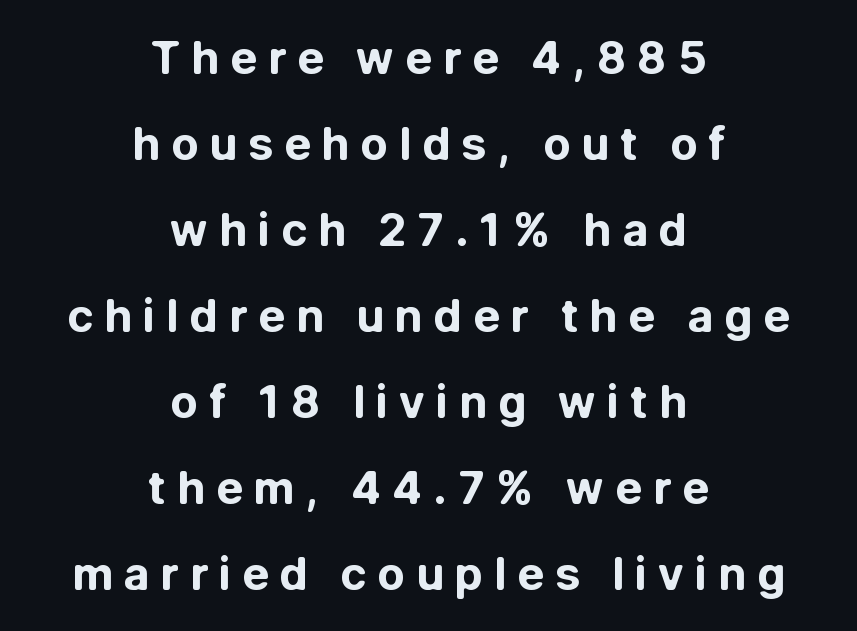
The image shows 45 px bold sans-serif type, upright; set centered, loose line spacing (1.91x), unusually wide letter spacing (+0.24 em), not underlined; low stroke contrast and a medium x-height.
